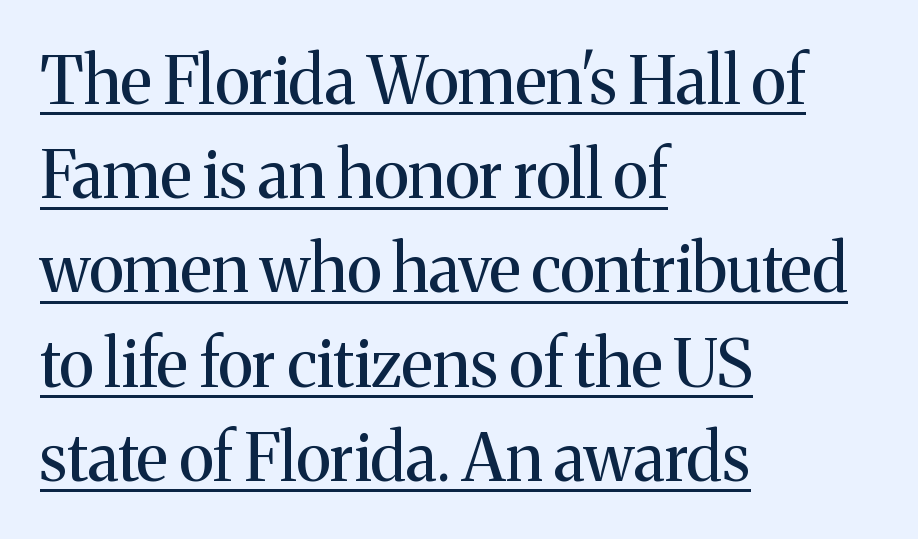
The lettering holds an erect, upright posture throughout. Typeset ragged right — the left edge is the straight one. This rendering features underlined lettering. Vertical stems look standard width or narrower in stroke. Students, note that the glyphs here touch the page at normal intervals.
